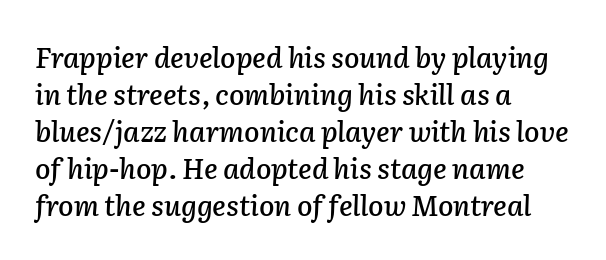
Q: Is the text italic (slanted)? A: Yes, it leans right by about 2 degrees.
Q: Is the text underlined? A: No.
Q: How is the paragraph aligned? A: Left-aligned.
Q: Is the spacing between letters normal or unusually wide? A: Normal.
Q: Is the spacing between lines tight, normal or loose? A: Normal.
Q: Width (condensed, normal, or wide)? A: Normal.
Q: Stroke contrast? A: Low.
Q: x-height? A: Medium.
Q: Monospaced? A: No.
